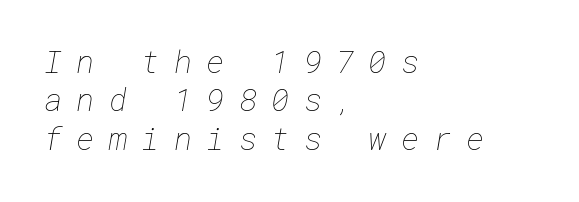
The image shows 31 px thin type; set left-aligned, line spacing 1.24x, unusually wide letter spacing (+0.46 em), not underlined; low stroke contrast and a medium x-height.
